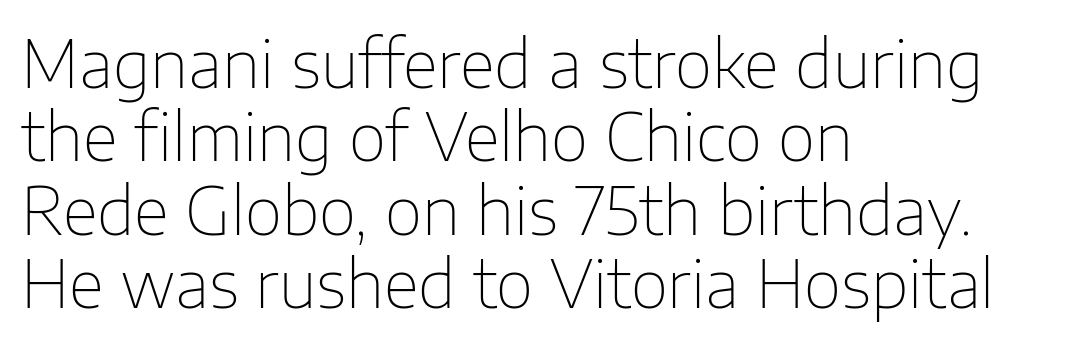
The image shows 65 px thin sans-serif type, upright; set left-aligned, tight line spacing (1.13x), normal letter spacing, not underlined; low stroke contrast and a medium x-height.
